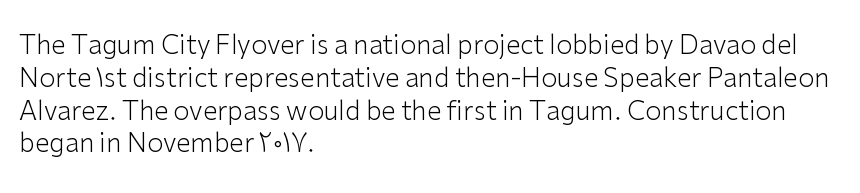
Check the space under the baseline: it is left empty. Posture: upright roman. Is the type heavy? It reads as light-to-regular instead. One-word summary of the alignment: left. The line-height multiplier appears to be the usual default.
